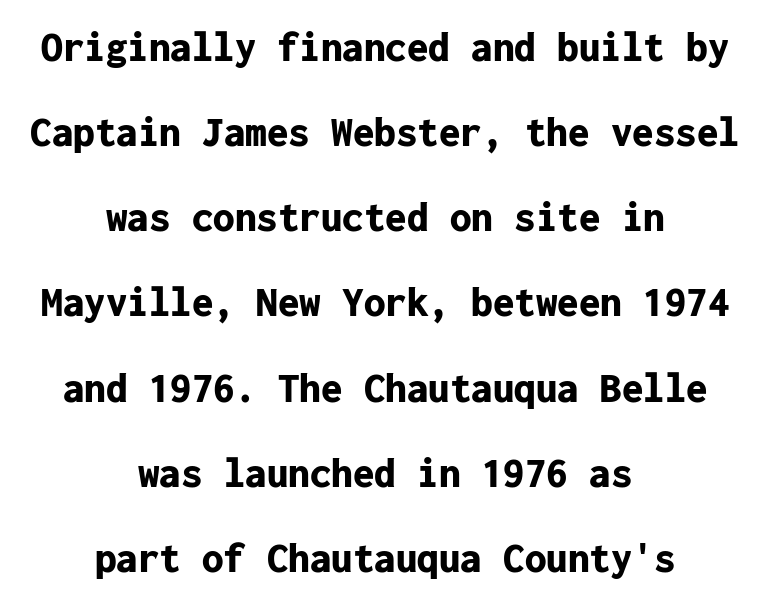
Q: Is the text bold? A: Yes.
Q: Is the text italic (slanted)? A: No, it is upright.
Q: Is the typeface a serif or a sans-serif typeface? A: Sans-serif.
Q: Is the text underlined? A: No.
Q: How is the paragraph aligned? A: Centered.
Q: Is the spacing between letters normal or unusually wide? A: Normal.
Q: Is the spacing between lines tight, normal or loose? A: Loose.
Q: Width (condensed, normal, or wide)? A: Normal.
Q: Stroke contrast? A: Low.
Q: x-height? A: Medium.
Q: Monospaced? A: Yes.
